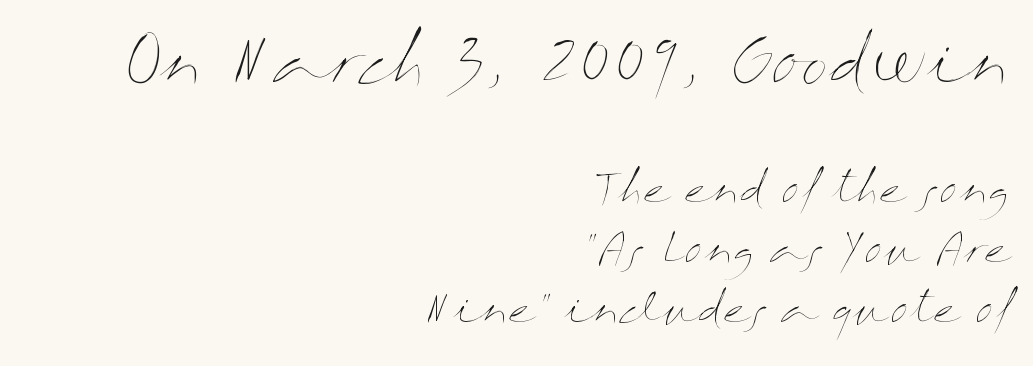
Q: Is the text bold? A: No.
Q: Is the text italic (slanted)? A: Yes.
Q: Is the text underlined? A: No.
Q: How is the paragraph aligned? A: Right-aligned.
Q: Is the spacing between letters normal or unusually wide? A: Normal.
Q: Is the spacing between lines tight, normal or loose? A: Normal.
Q: Which block of text is set in a larger size, the first (top) or the second (bottom)? A: The first (top) one.
Q: Width (condensed, normal, or wide)? A: Wide.
Q: Stroke contrast? A: Medium.
Q: x-height? A: Medium.
Q: Monospaced? A: No.
